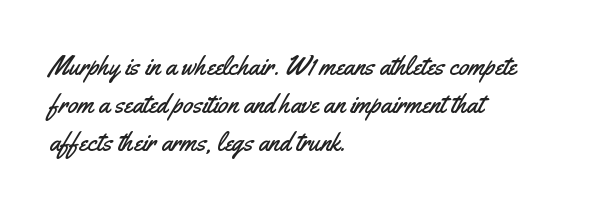
Q: Is the text italic (slanted)? A: Yes.
Q: Is the text underlined? A: No.
Q: How is the paragraph aligned? A: Left-aligned.
Q: Is the spacing between letters normal or unusually wide? A: Normal.
Q: Is the spacing between lines tight, normal or loose? A: Normal.
